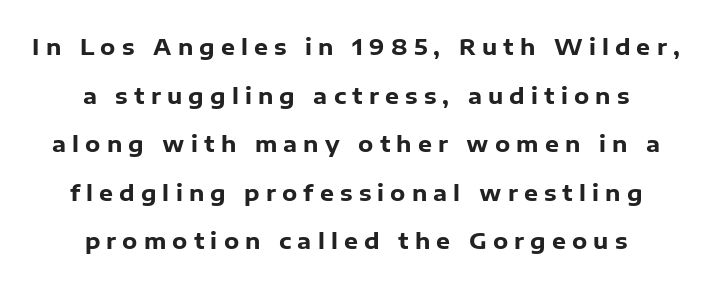
Q: Is the text bold? A: Yes.
Q: Is the text italic (slanted)? A: No, it is upright.
Q: Is the text underlined? A: No.
Q: How is the paragraph aligned? A: Centered.
Q: Is the spacing between letters normal or unusually wide? A: Unusually wide.
Q: Is the spacing between lines tight, normal or loose? A: Loose.
